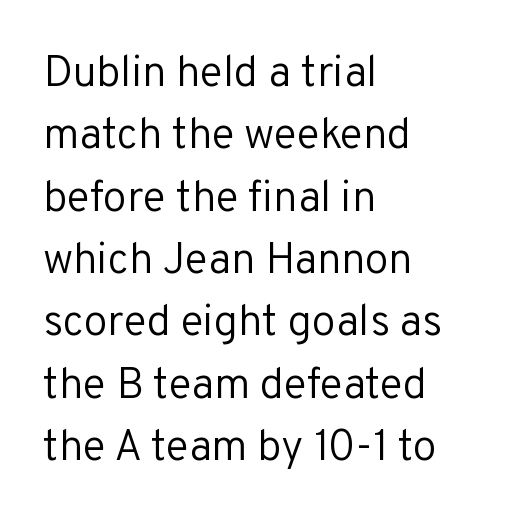
{"serif": "no", "italic": "no", "bold": "no", "weight": "regular", "width": "normal", "stroke_contrast": "low", "x_height": "medium", "monospaced": "no", "underline": "no", "align": "left", "line_spacing": "normal", "line_spacing_ratio": 1.45, "letter_spacing": "normal", "letter_spacing_em": 0.0, "glyph_px": 43}
